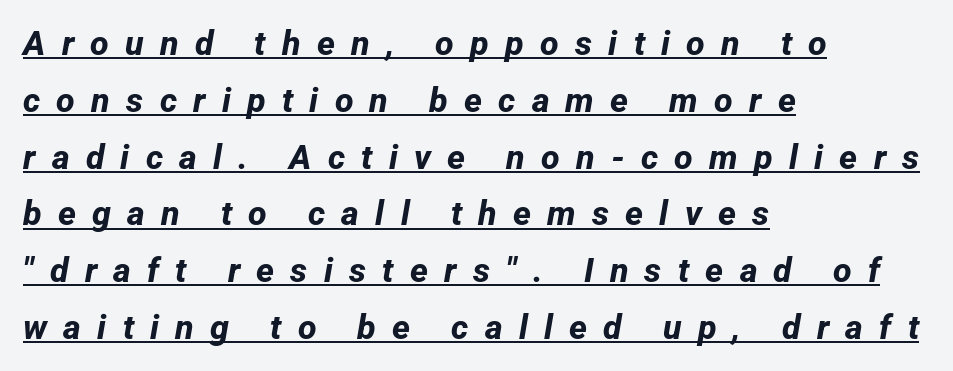
{"serif": "no", "bold": "yes", "weight": "bold", "width": "normal", "stroke_contrast": "low", "x_height": "medium", "monospaced": "no", "underline": "yes", "align": "left", "line_spacing": "normal", "line_spacing_ratio": 1.67, "letter_spacing": "wide", "letter_spacing_em": 0.48, "glyph_px": 34}
